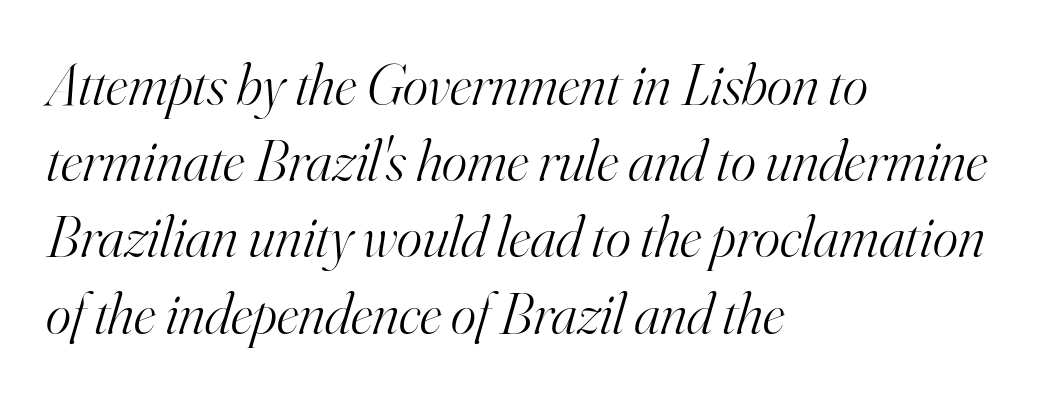
Unmarked baselines from the first word to the last. Characters follow at the spacing the type designer built in. Leading matches the norm, producing a regular column. Which margin do the lines hug? The left one — the right edge is uneven. Little horizontal feet cap the strokes, marking this as serif type.
